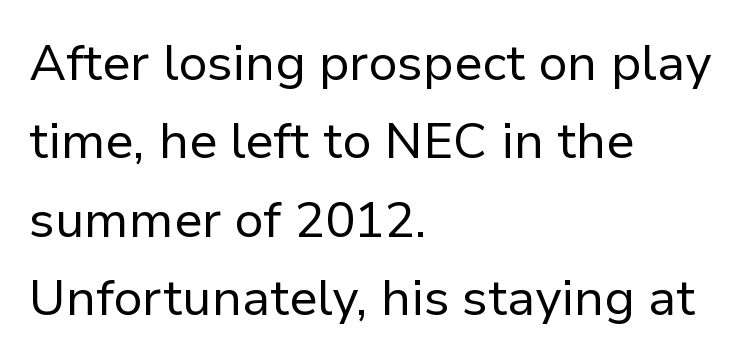
The image shows 50 px regular-weight sans-serif type, upright; set left-aligned, normal line spacing (1.57x), normal letter spacing, not underlined; low stroke contrast and a medium x-height.
